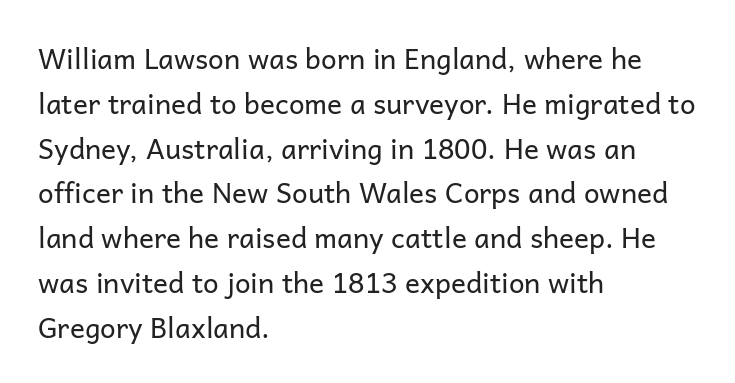
{"serif": "no", "italic": "no", "bold": "no", "weight": "regular", "width": "normal", "stroke_contrast": "low", "x_height": "medium", "monospaced": "no", "underline": "no", "align": "left", "line_spacing": "normal", "line_spacing_ratio": 1.6, "letter_spacing": "normal", "letter_spacing_em": 0.0, "glyph_px": 28}
